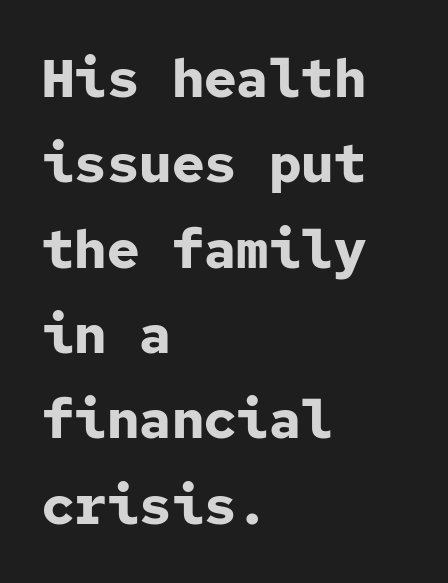
The image shows 54 px bold sans-serif type, upright, monospaced; set left-aligned, normal line spacing (1.58x), normal letter spacing, not underlined; low stroke contrast and a medium x-height.
